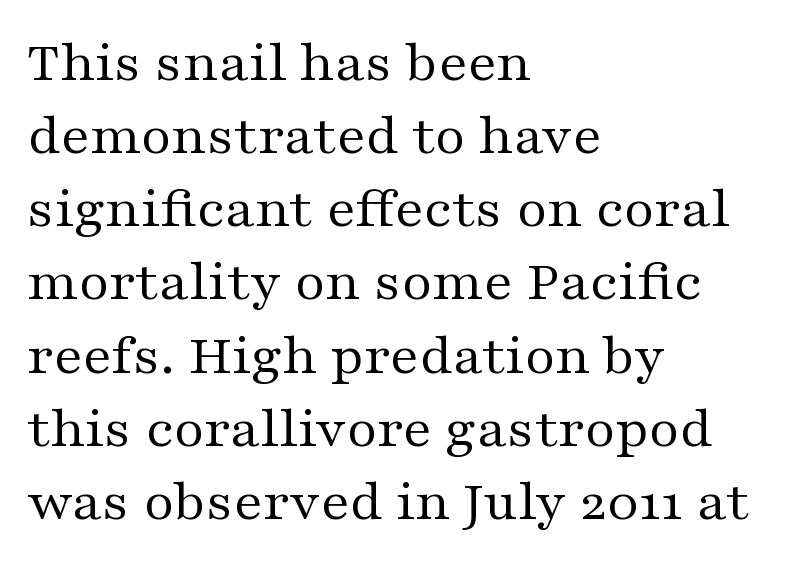
The image shows 59 px regular-weight, wide serif type, upright; set left-aligned, line spacing 1.24x, normal letter spacing, not underlined; medium stroke contrast and a medium x-height.
